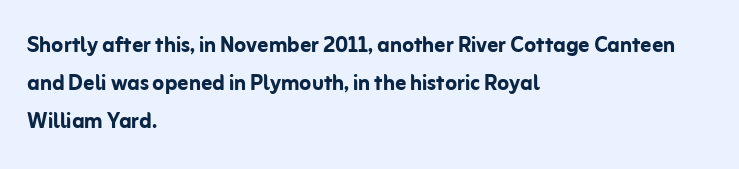
The image shows 27 px bold type, upright; set left-aligned, normal line spacing (1.4x), normal letter spacing, not underlined.
